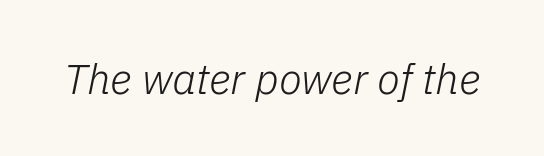
Q: Is the text bold? A: No.
Q: Is the text italic (slanted)? A: Yes, it leans right by about 11 degrees.
Q: Is the text underlined? A: No.
Q: Is the spacing between letters normal or unusually wide? A: Normal.
Q: Width (condensed, normal, or wide)? A: Normal.
Q: Stroke contrast? A: Low.
Q: x-height? A: Medium.
Q: Monospaced? A: No.
